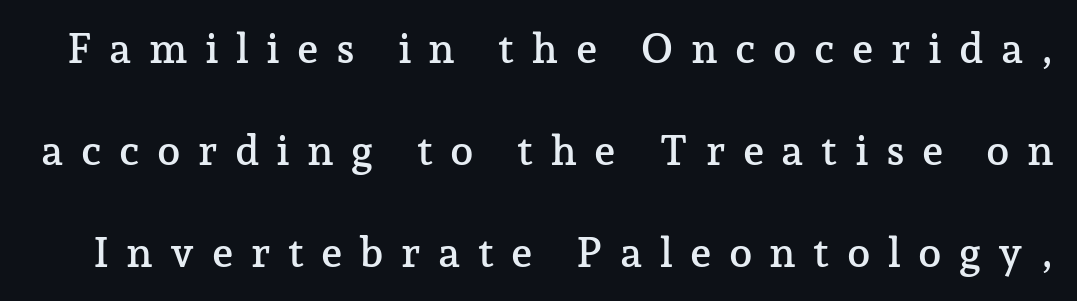
Every character sits straight up, as roman type does. Honestly, the letter spacing is so wide it's the main thing you notice. This sample has the flowing, uneven cadence of proportional lettering. The gap between lines stays unmarked.
